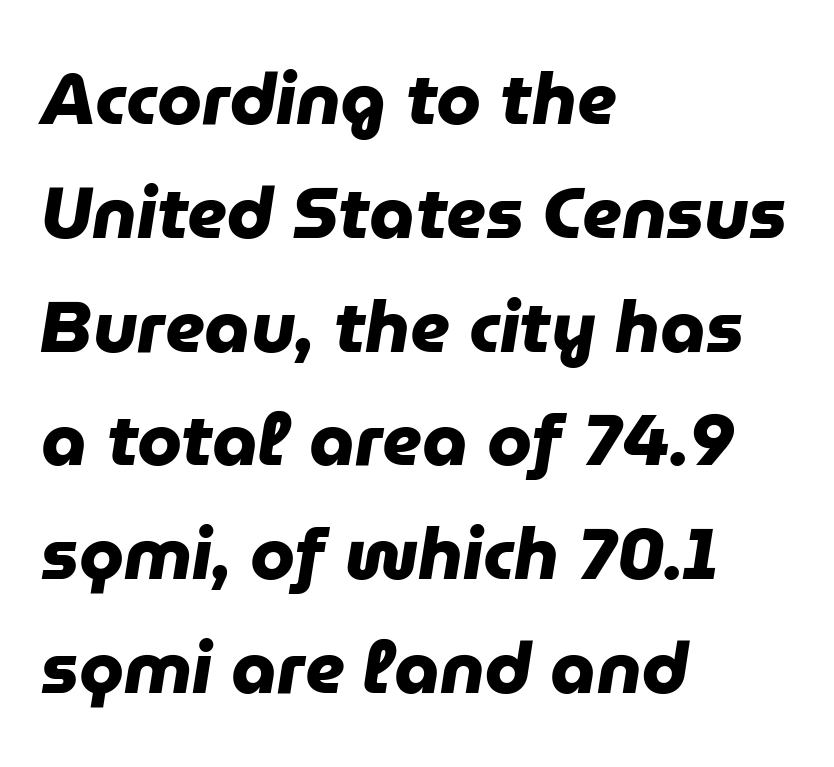
Each new line begins a customary step beneath the previous one. The letters advance in unequal steps, a hallmark of proportional type. The type family on display is of the sans-serif kind. I'd describe the lettering as bold — thick and assertive. If you drew a ruler down the left edge, every line would touch it.
